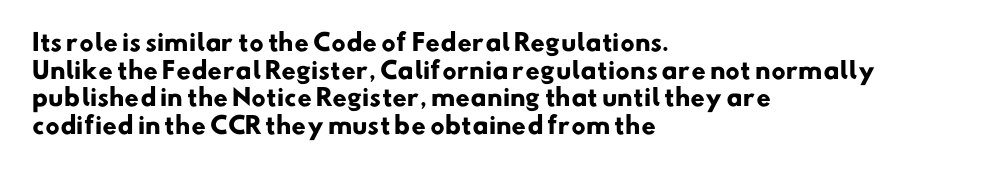
Q: Is the text bold? A: Yes.
Q: Is the text underlined? A: No.
Q: How is the paragraph aligned? A: Left-aligned.
Q: Is the spacing between letters normal or unusually wide? A: Normal.
